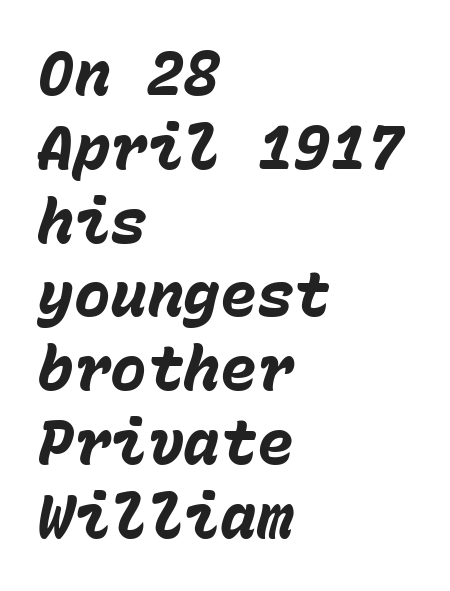
I'd describe the lettering as bold — thick and assertive. Only glyphs here, with clear space below each row. This sample is left-justified, so line endings fall wherever the words run out. Is this a fixed-width face? Yes — each glyph sits in an identical cell.
